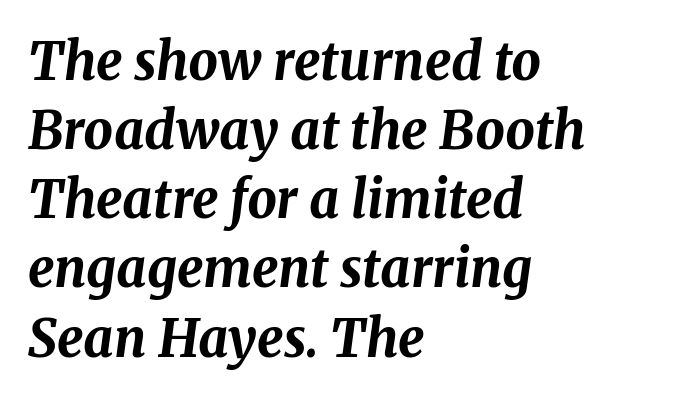
Weight check: bold — yes, fully. Does the copy run flush right? No — it runs flush left. Tall strokes in this sample are angled rather than plumb. The tracking reads as untouched default to a designer's eye. The area under the type is left untouched.
